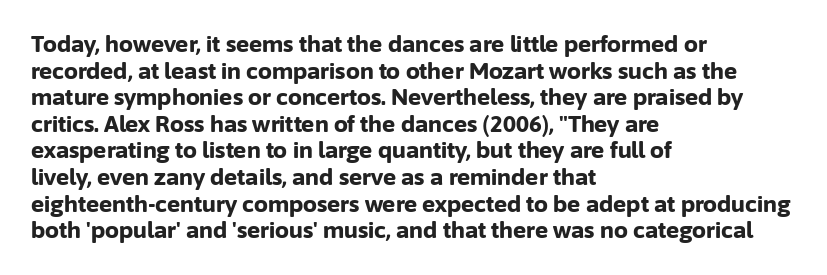
Q: Is the text bold? A: Yes.
Q: Is the text italic (slanted)? A: No, it is upright.
Q: Is the text underlined? A: No.
Q: How is the paragraph aligned? A: Left-aligned.
Q: Is the spacing between letters normal or unusually wide? A: Normal.
